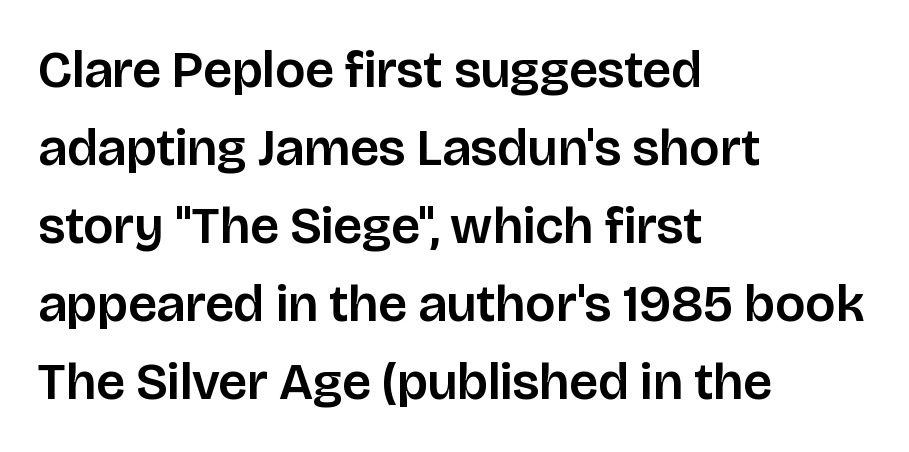
Q: Is the text italic (slanted)? A: No, it is upright.
Q: Is the typeface a serif or a sans-serif typeface? A: Sans-serif.
Q: Is the text underlined? A: No.
Q: How is the paragraph aligned? A: Left-aligned.
Q: Is the spacing between letters normal or unusually wide? A: Normal.
Q: Is the spacing between lines tight, normal or loose? A: Normal.
Q: Width (condensed, normal, or wide)? A: Normal.
Q: Stroke contrast? A: Low.
Q: x-height? A: Large.
Q: Monospaced? A: No.
